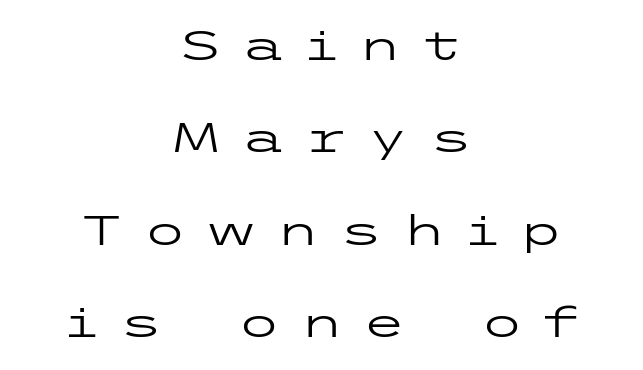
{"serif": "no", "italic": "no", "bold": "no", "weight": "regular", "width": "wide", "stroke_contrast": "low", "x_height": "medium", "underline": "no", "align": "center", "line_spacing": "loose", "line_spacing_ratio": 2.31, "letter_spacing": "wide", "letter_spacing_em": 0.47, "glyph_px": 40}
